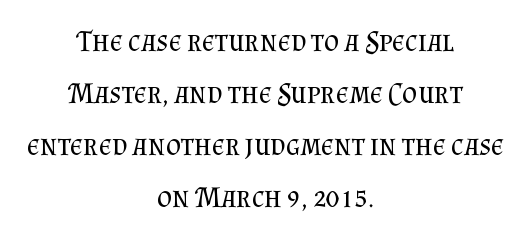
Q: Is the text bold? A: No.
Q: Is the text italic (slanted)? A: No, it is upright.
Q: Is the typeface a serif or a sans-serif typeface? A: Serif.
Q: Is the text underlined? A: No.
Q: How is the paragraph aligned? A: Centered.
Q: Is the spacing between letters normal or unusually wide? A: Normal.
Q: Width (condensed, normal, or wide)? A: Normal.
Q: Stroke contrast? A: Medium.
Q: x-height? A: Small.
Q: Monospaced? A: No.
